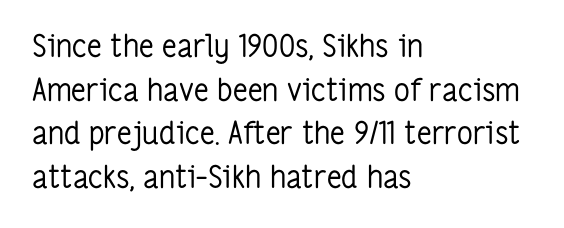
The image shows 31 px regular-weight, condensed sans-serif type, upright; set left-aligned, normal line spacing (1.41x), normal letter spacing, not underlined; low stroke contrast and a medium x-height.
